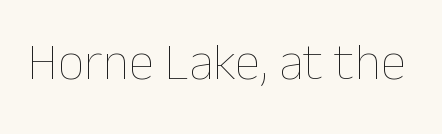
{"italic": "no", "bold": "no", "weight": "thin", "width": "normal", "stroke_contrast": "low", "x_height": "medium", "monospaced": "no", "underline": "no", "letter_spacing": "normal", "letter_spacing_em": 0.0, "glyph_px": 52}
